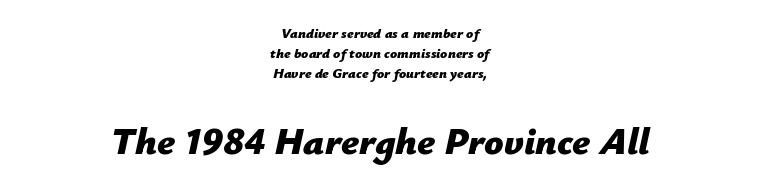
{"italic": "yes", "lean": "right", "slant_degrees": 12, "bold": "yes", "weight": "bold", "width": "normal", "stroke_contrast": "low", "x_height": "medium", "monospaced": "no", "underline": "no", "align": "center", "line_spacing": "normal", "line_spacing_ratio": 1.42, "letter_spacing": "normal", "letter_spacing_em": 0.0, "larger_block": "second", "size_ratio": 2.71, "glyph_px": 38}
